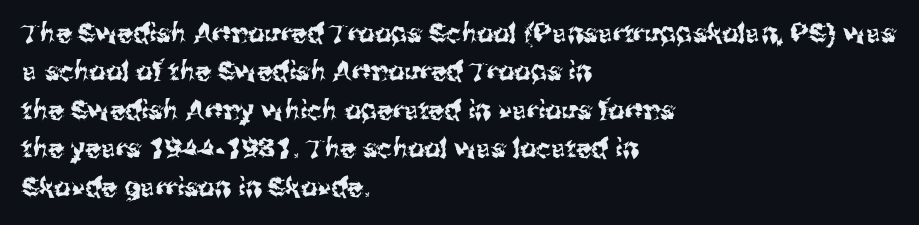
Q: Is the text italic (slanted)? A: No, it is upright.
Q: Is the text underlined? A: No.
Q: How is the paragraph aligned? A: Left-aligned.
Q: Is the spacing between letters normal or unusually wide? A: Normal.
Q: Is the spacing between lines tight, normal or loose? A: Normal.
